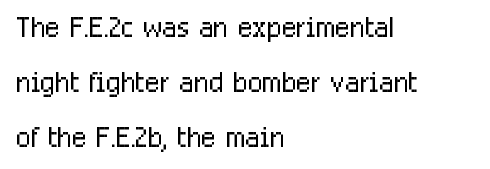
{"serif": "no", "italic": "no", "bold": "no", "weight": "light", "width": "condensed", "stroke_contrast": "low", "x_height": "medium", "monospaced": "no", "underline": "no", "align": "left", "line_spacing": "normal", "line_spacing_ratio": 1.41, "letter_spacing": "normal", "letter_spacing_em": 0.0, "glyph_px": 39}
